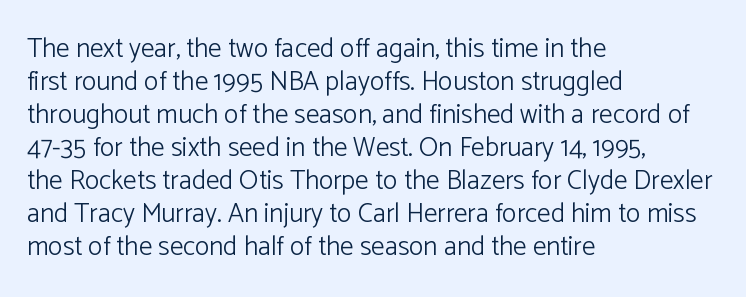
Q: Is the text bold? A: No.
Q: Is the text italic (slanted)? A: No, it is upright.
Q: Is the text underlined? A: No.
Q: How is the paragraph aligned? A: Left-aligned.
Q: Is the spacing between letters normal or unusually wide? A: Normal.
